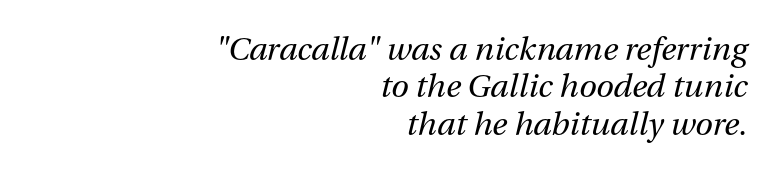
The face used here is rendered with its standard letterfit. Here the designer chose a conventional face with non-uniform glyph widths. This sample is right-justified, so line beginnings fall wherever the words allow. A light-to-regular cut is what we see here. In terms of posture, this sample is oblique. A clean baseline with only descenders dipping below it.
